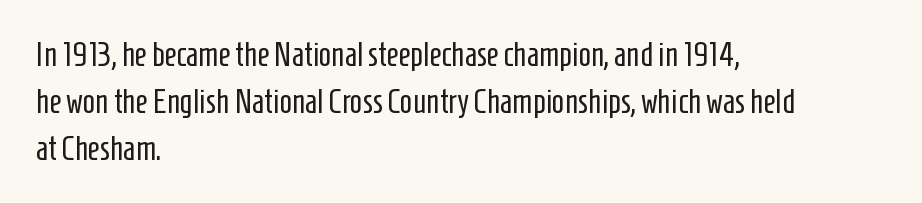
Q: Is the text bold? A: No.
Q: Is the text italic (slanted)? A: No, it is upright.
Q: Is the typeface a serif or a sans-serif typeface? A: Sans-serif.
Q: Is the text underlined? A: No.
Q: How is the paragraph aligned? A: Left-aligned.
Q: Is the spacing between letters normal or unusually wide? A: Normal.
Q: Is the spacing between lines tight, normal or loose? A: Normal.
Q: Width (condensed, normal, or wide)? A: Condensed.
Q: Stroke contrast? A: Low.
Q: x-height? A: Medium.
Q: Monospaced? A: No.
